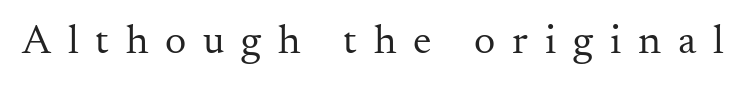
{"serif": "yes", "italic": "no", "bold": "no", "weight": "regular", "width": "normal", "stroke_contrast": "medium", "x_height": "small", "monospaced": "no", "underline": "no", "letter_spacing": "wide", "letter_spacing_em": 0.4, "glyph_px": 42}
